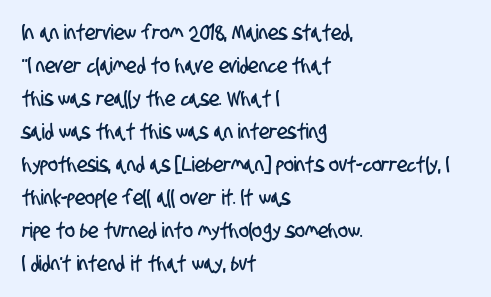
The image shows 21 px text type; set left-aligned, normal line spacing (1.57x), normal letter spacing, not underlined.
